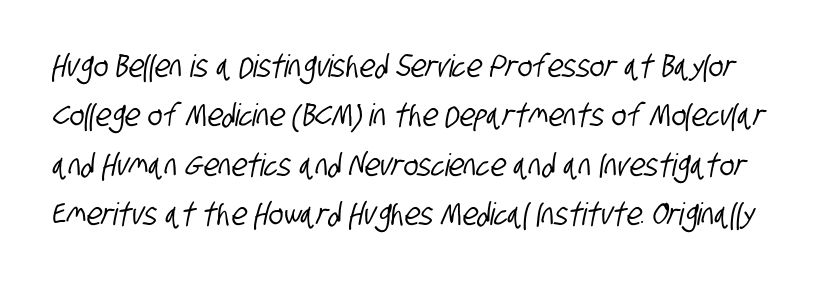
This rendering features lettering with no underline. Does the type have serifs? No, each stem ends abruptly. Successive baselines arrive at the customary interval. These lines keep a tight, regular rhythm from letter to letter. Spacing verdict: proportional, widths tailored to each character.
